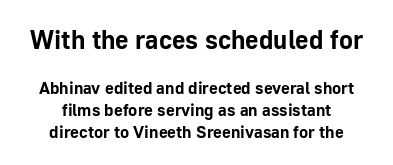
Q: Is the text bold? A: Yes.
Q: Is the text italic (slanted)? A: No, it is upright.
Q: Is the text underlined? A: No.
Q: How is the paragraph aligned? A: Centered.
Q: Is the spacing between letters normal or unusually wide? A: Normal.
Q: Is the spacing between lines tight, normal or loose? A: Normal.
Q: Which block of text is set in a larger size, the first (top) or the second (bottom)? A: The first (top) one.
